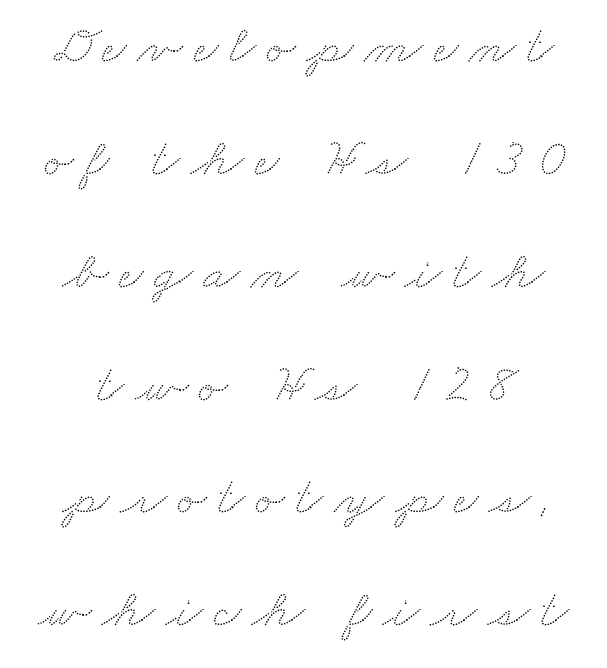
The passage shown stacks its lines with a broad gap. The letterforms stand isolated, each surrounded by extra space. Varying glyph widths throughout — classic text-font behaviour. Type without underlining.
